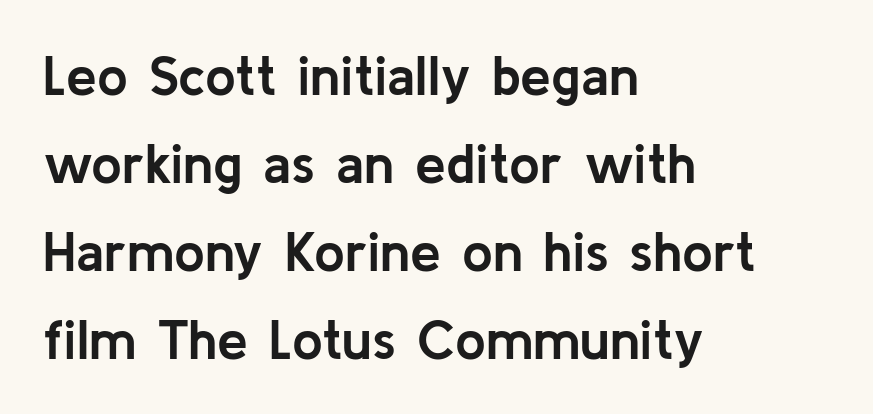
Casual observation: everything's shoved over to the left. Nope, not italic — everything's standing straight. Stroke thickness is high; the sample reads as a true bold. A bare baseline throughout the passage.
